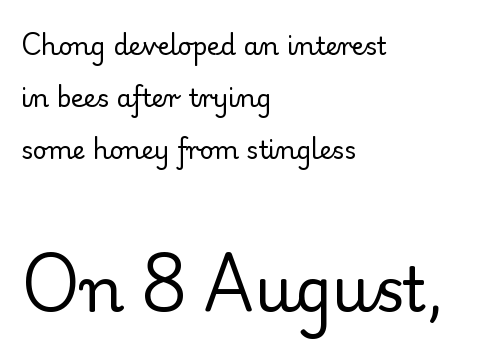
The image shows 62 px regular-weight serif type, upright; set left-aligned, loose line spacing (2.08x), normal letter spacing, not underlined; the second (bottom) block is 2.48x larger; low stroke contrast and a small x-height.
